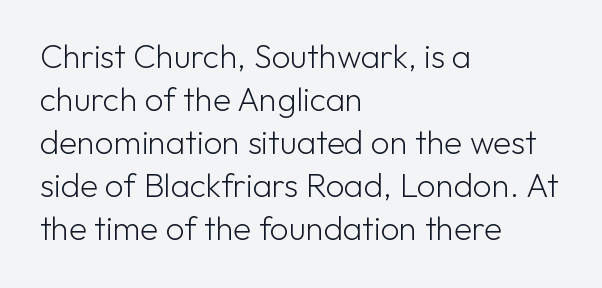
Q: Is the text bold? A: No.
Q: Is the text italic (slanted)? A: No, it is upright.
Q: Is the typeface a serif or a sans-serif typeface? A: Sans-serif.
Q: Is the text underlined? A: No.
Q: How is the paragraph aligned? A: Left-aligned.
Q: Is the spacing between letters normal or unusually wide? A: Normal.
Q: Is the spacing between lines tight, normal or loose? A: Normal.
Q: Width (condensed, normal, or wide)? A: Normal.
Q: Stroke contrast? A: Low.
Q: x-height? A: Medium.
Q: Monospaced? A: No.
